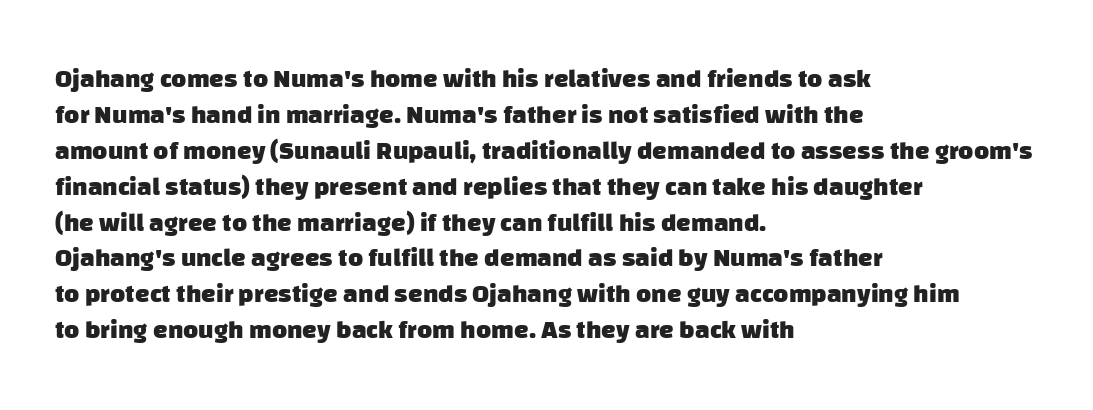
The image shows 26 px bold type; set left-aligned, normal line spacing (1.38x), normal letter spacing, not underlined.
